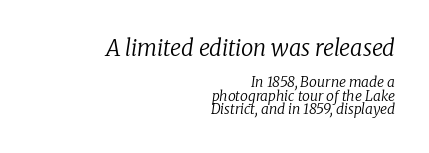
The image shows 22 px text type, italic (leaning right); set right-aligned, tight line spacing (0.97x), normal letter spacing, not underlined; the first (top) block is 1.57x larger.
